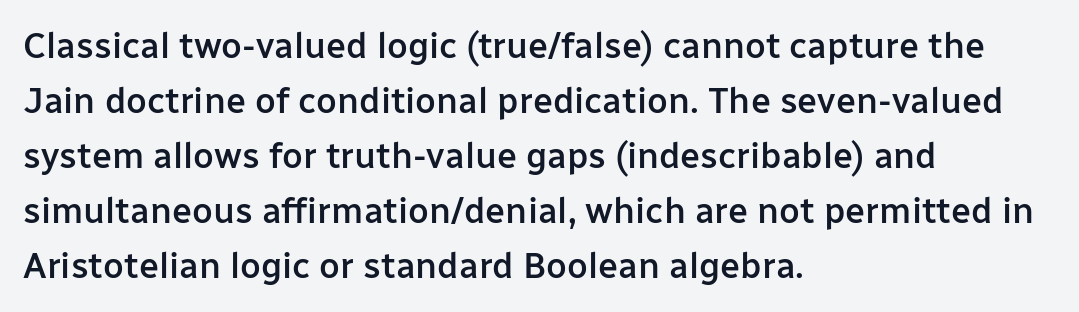
{"serif": "no", "italic": "no", "bold": "semi", "weight": "semibold", "width": "normal", "stroke_contrast": "low", "x_height": "medium", "monospaced": "no", "underline": "no", "align": "left", "line_spacing": "normal", "line_spacing_ratio": 1.53, "letter_spacing": "normal", "letter_spacing_em": 0.0, "glyph_px": 36}
